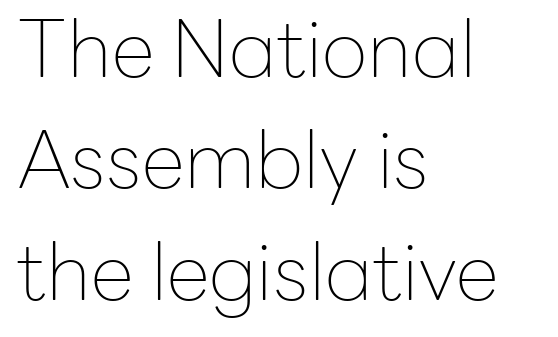
{"serif": "no", "italic": "no", "bold": "no", "weight": "thin", "width": "normal", "stroke_contrast": "low", "x_height": "medium", "monospaced": "no", "underline": "no", "align": "left", "line_spacing": "normal", "line_spacing_ratio": 1.41, "letter_spacing": "normal", "letter_spacing_em": 0.0, "glyph_px": 79}
